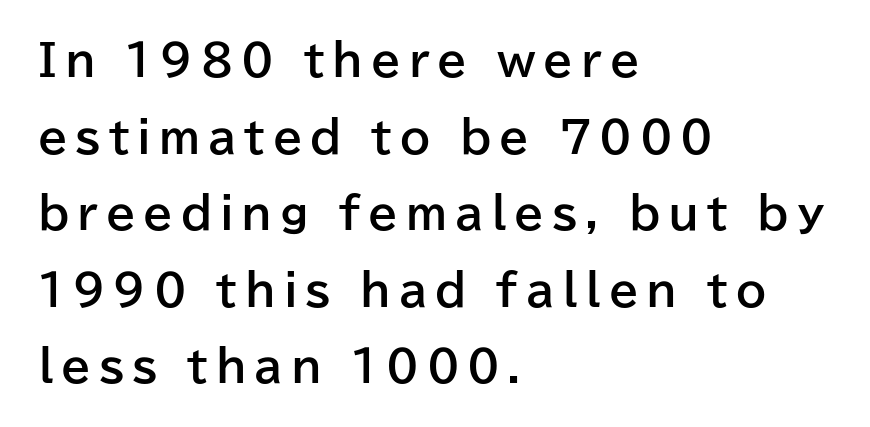
Line beginnings align vertically; line endings do not. Type style note: lacks serifs. Notice how the stems are strictly vertical — no italics here. The rendering uses natural spacing where letterforms have individual widths. Plain, unruled lines of type. Bold? Absolutely — the strokes are thick and heavy.
